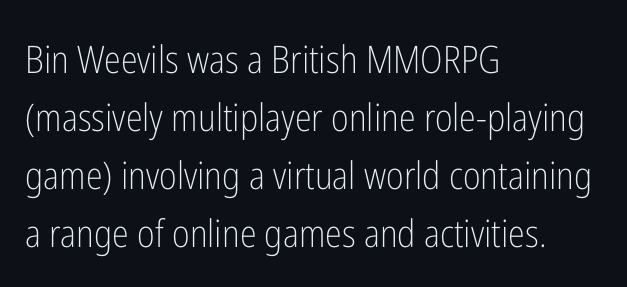
Italic: no, the glyphs are upright roman. What's the leading like? Ordinary, nothing unusual. Character widths vary here, with narrow letters taking less room than wide ones. Underline: absent.
